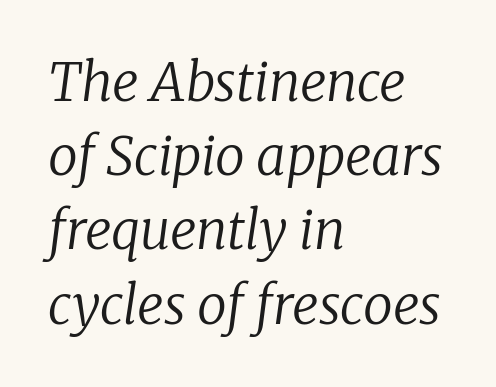
Q: Is the text bold? A: No.
Q: Is the text italic (slanted)? A: Yes, it leans right by about 8 degrees.
Q: Is the typeface a serif or a sans-serif typeface? A: Serif.
Q: Is the text underlined? A: No.
Q: How is the paragraph aligned? A: Left-aligned.
Q: Is the spacing between letters normal or unusually wide? A: Normal.
Q: Is the spacing between lines tight, normal or loose? A: Normal.
Q: Width (condensed, normal, or wide)? A: Normal.
Q: Stroke contrast? A: Low.
Q: x-height? A: Medium.
Q: Monospaced? A: No.
